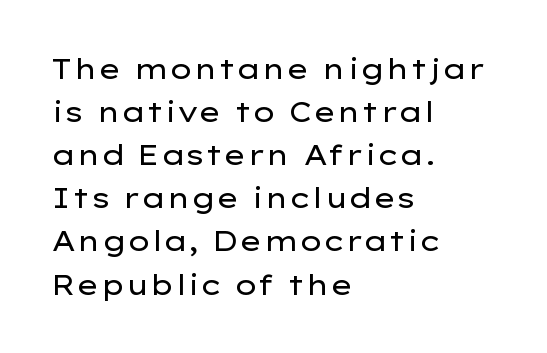
{"serif": "no", "italic": "no", "bold": "no", "weight": "regular", "width": "wide", "stroke_contrast": "low", "x_height": "medium", "monospaced": "no", "underline": "no", "align": "left", "line_spacing": "normal", "line_spacing_ratio": 1.54, "letter_spacing": "normal", "letter_spacing_em": 0.0, "glyph_px": 28}
